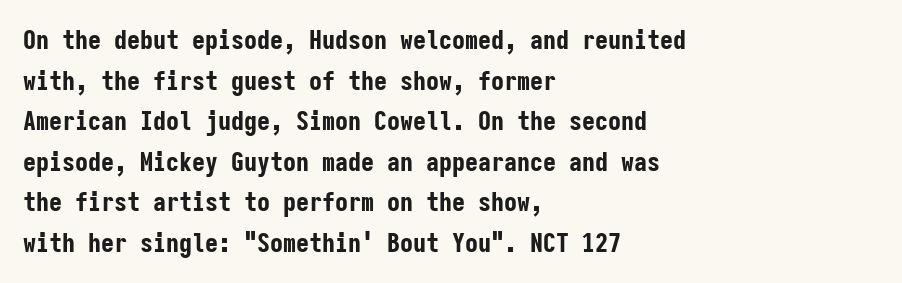
Students, note that the glyphs here touch the page at normal intervals. Lines of text with bare space underneath. Short and long lines alike share a common starting point at left. The font's upright variant was chosen for this text.
